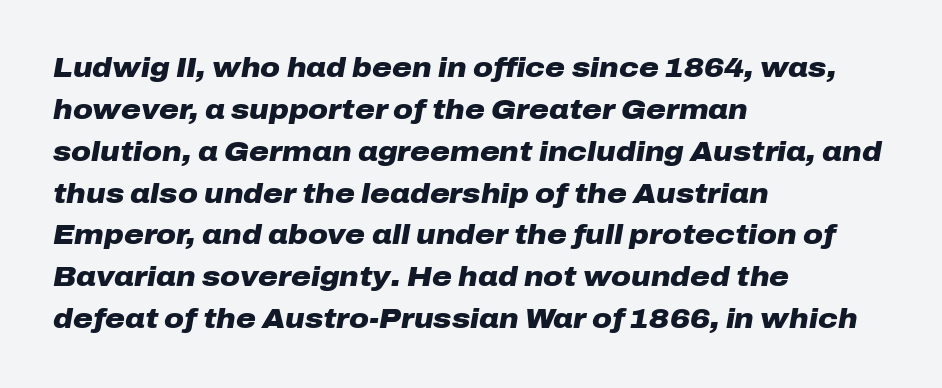
These words are printed bold, with thick strokes throughout. In terms of posture, this sample is oblique. Descenders hang freely into open space. Letter spacing: default. Honestly, the row spacing looks completely unremarkable. Leftover space on each line is placed entirely after the last word.
